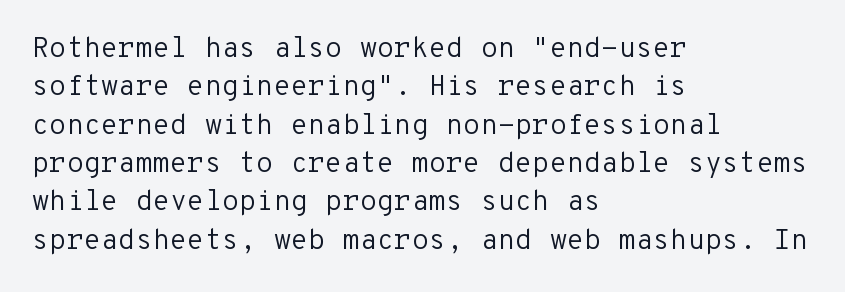
Does the copy run flush right? No — it runs flush left. The passage shown is not underscored anywhere. These lines sit exactly where default settings would place them. This is sans-serif lettering, the kind often seen on screens and signage. Posture: straight, roman, zero tilt.
